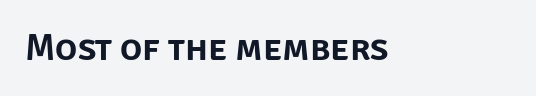
The image shows 37 px sans-serif type, upright; set left-aligned, normal letter spacing, not underlined; low stroke contrast and a large x-height.
